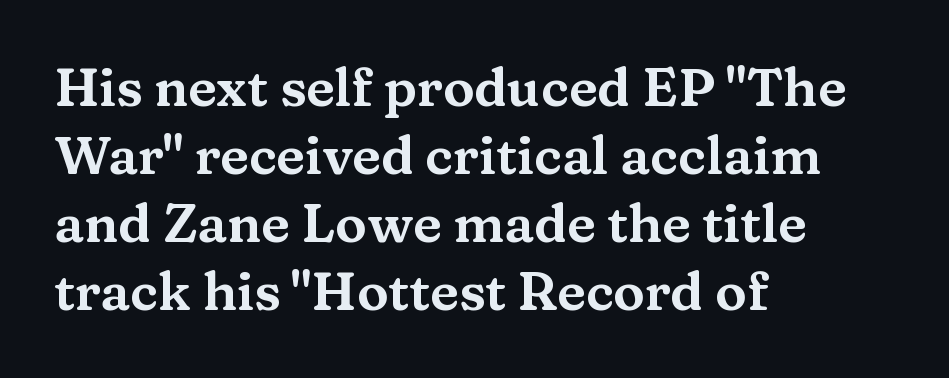
Q: Is the text italic (slanted)? A: No, it is upright.
Q: Is the typeface a serif or a sans-serif typeface? A: Serif.
Q: Is the text underlined? A: No.
Q: How is the paragraph aligned? A: Left-aligned.
Q: Is the spacing between letters normal or unusually wide? A: Normal.
Q: Is the spacing between lines tight, normal or loose? A: Normal.
Q: Width (condensed, normal, or wide)? A: Wide.
Q: Stroke contrast? A: Medium.
Q: x-height? A: Medium.
Q: Monospaced? A: No.
